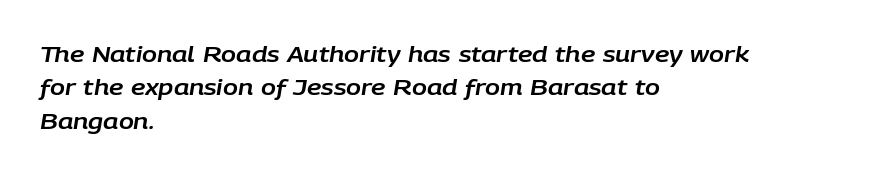
Q: Is the text italic (slanted)? A: Yes, it leans right by about 9 degrees.
Q: Is the text underlined? A: No.
Q: How is the paragraph aligned? A: Left-aligned.
Q: Is the spacing between letters normal or unusually wide? A: Normal.
Q: Is the spacing between lines tight, normal or loose? A: Normal.
